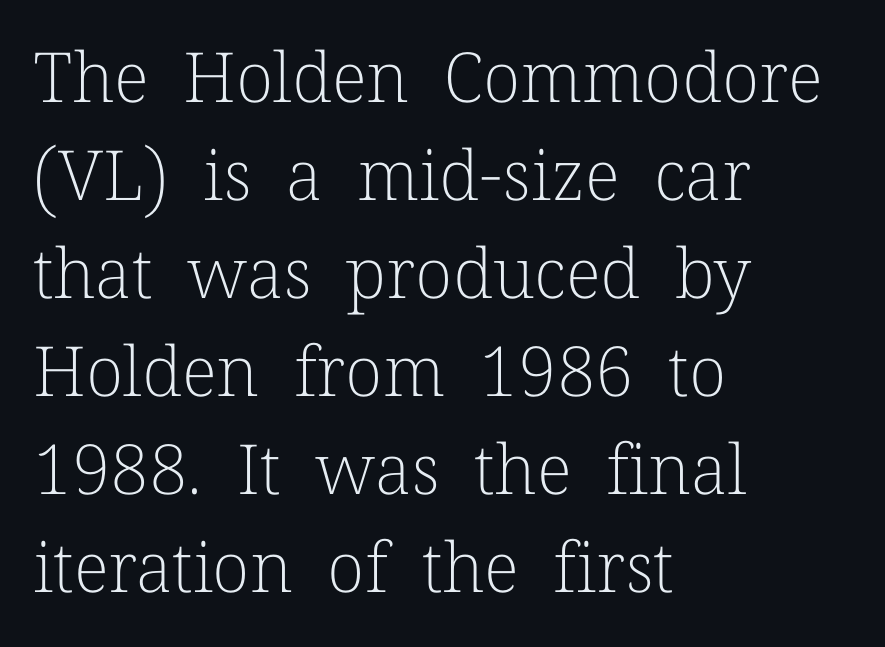
Q: Is the text bold? A: No.
Q: Is the text italic (slanted)? A: No, it is upright.
Q: Is the typeface a serif or a sans-serif typeface? A: Serif.
Q: Is the text underlined? A: No.
Q: How is the paragraph aligned? A: Left-aligned.
Q: Is the spacing between letters normal or unusually wide? A: Normal.
Q: Is the spacing between lines tight, normal or loose? A: Normal.
Q: Width (condensed, normal, or wide)? A: Normal.
Q: Stroke contrast? A: Low.
Q: x-height? A: Medium.
Q: Monospaced? A: No.
